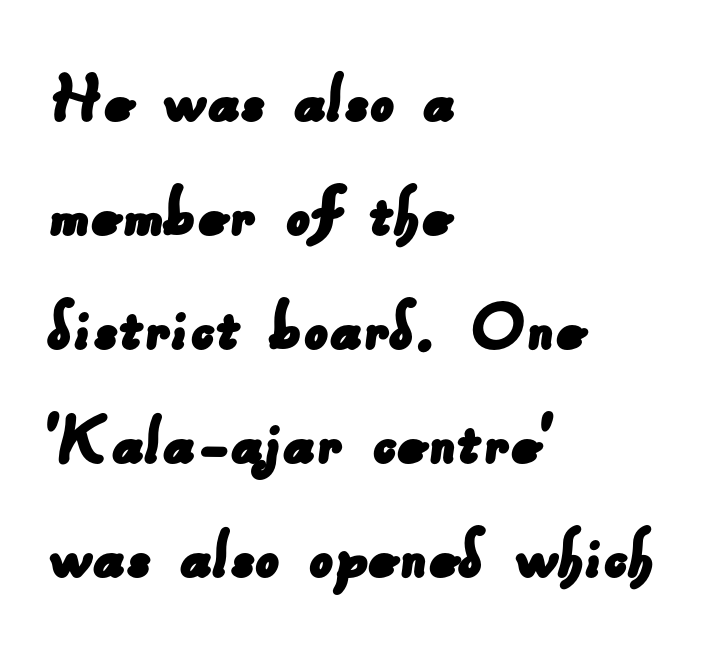
Q: Is the typeface a serif or a sans-serif typeface? A: Sans-serif.
Q: Is the text underlined? A: No.
Q: How is the paragraph aligned? A: Left-aligned.
Q: Is the spacing between letters normal or unusually wide? A: Normal.
Q: Is the spacing between lines tight, normal or loose? A: Normal.
Q: Width (condensed, normal, or wide)? A: Normal.
Q: Stroke contrast? A: Low.
Q: x-height? A: Small.
Q: Monospaced? A: No.
